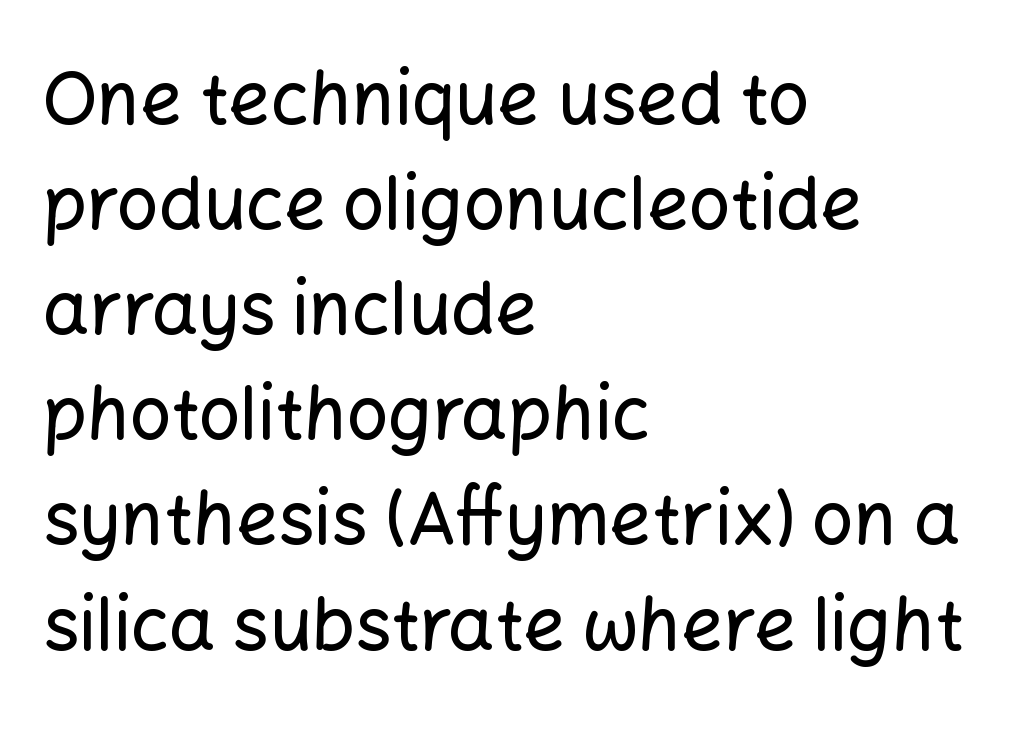
Q: Is the text italic (slanted)? A: No, it is upright.
Q: Is the typeface a serif or a sans-serif typeface? A: Sans-serif.
Q: Is the text underlined? A: No.
Q: How is the paragraph aligned? A: Left-aligned.
Q: Is the spacing between letters normal or unusually wide? A: Normal.
Q: Is the spacing between lines tight, normal or loose? A: Normal.
Q: Width (condensed, normal, or wide)? A: Normal.
Q: Stroke contrast? A: Low.
Q: x-height? A: Medium.
Q: Monospaced? A: No.
